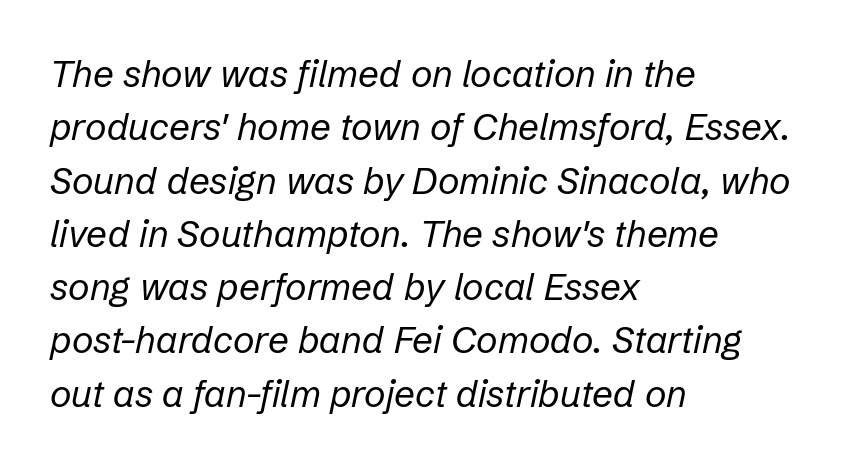
Q: Is the text bold? A: No.
Q: Is the text italic (slanted)? A: Yes, it leans right by about 12 degrees.
Q: Is the text underlined? A: No.
Q: How is the paragraph aligned? A: Left-aligned.
Q: Is the spacing between letters normal or unusually wide? A: Normal.
Q: Is the spacing between lines tight, normal or loose? A: Normal.
Q: Width (condensed, normal, or wide)? A: Normal.
Q: Stroke contrast? A: Low.
Q: x-height? A: Medium.
Q: Monospaced? A: No.
